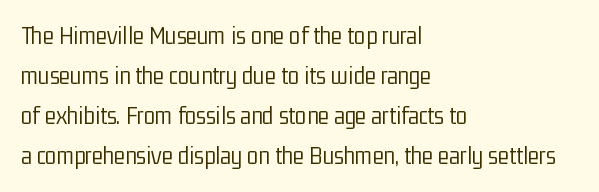
Q: Is the text bold? A: No.
Q: Is the text italic (slanted)? A: No, it is upright.
Q: Is the text underlined? A: No.
Q: How is the paragraph aligned? A: Left-aligned.
Q: Is the spacing between letters normal or unusually wide? A: Normal.
Q: Is the spacing between lines tight, normal or loose? A: Normal.
